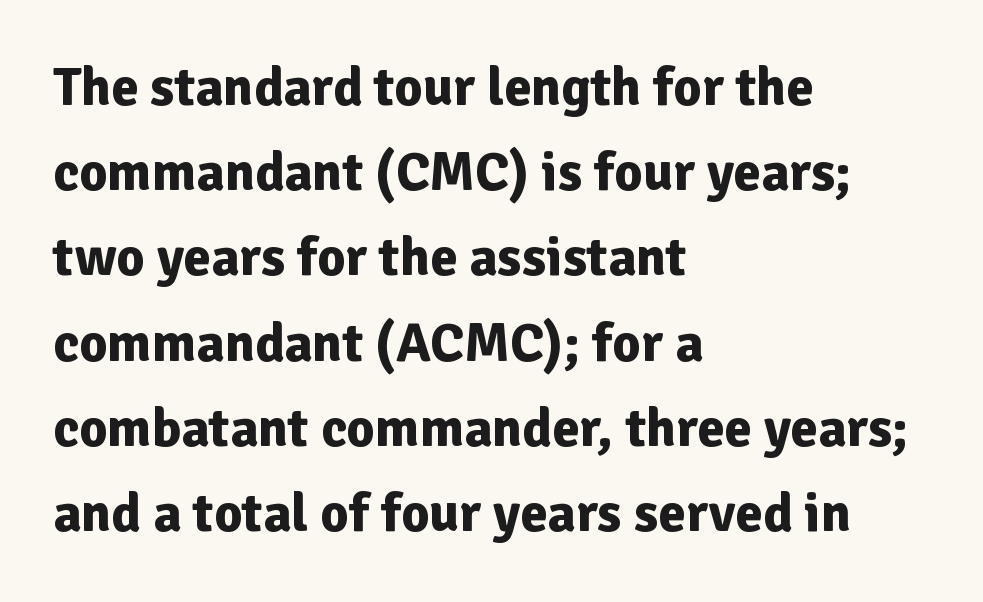
The image shows 55 px bold sans-serif type, upright; set left-aligned, normal line spacing (1.55x), normal letter spacing, not underlined; low stroke contrast and a medium x-height.
